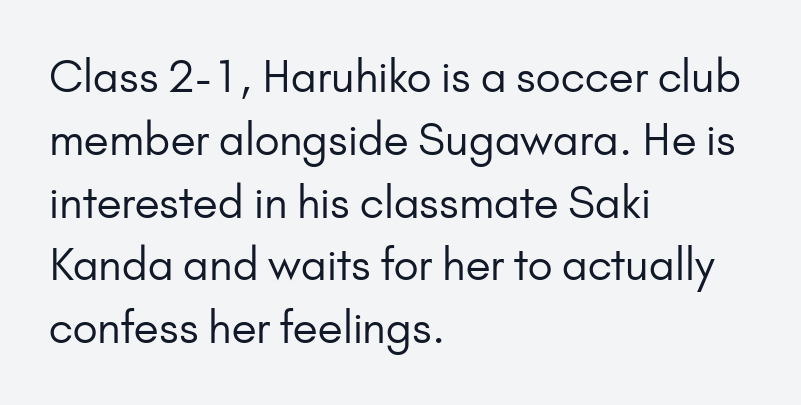
{"serif": "no", "italic": "no", "bold": "no", "weight": "regular", "width": "normal", "stroke_contrast": "low", "x_height": "small", "monospaced": "no", "underline": "no", "align": "left", "line_spacing": "normal", "line_spacing_ratio": 1.46, "letter_spacing": "normal", "letter_spacing_em": 0.0, "glyph_px": 43}
